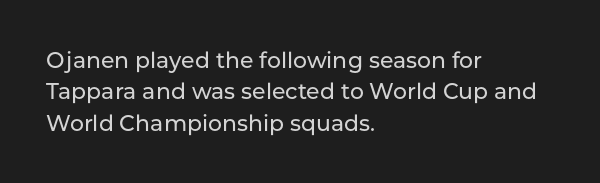
{"italic": "no", "underline": "no", "align": "left", "line_spacing": "normal", "line_spacing_ratio": 1.43, "letter_spacing": "normal", "letter_spacing_em": 0.0, "glyph_px": 22}
